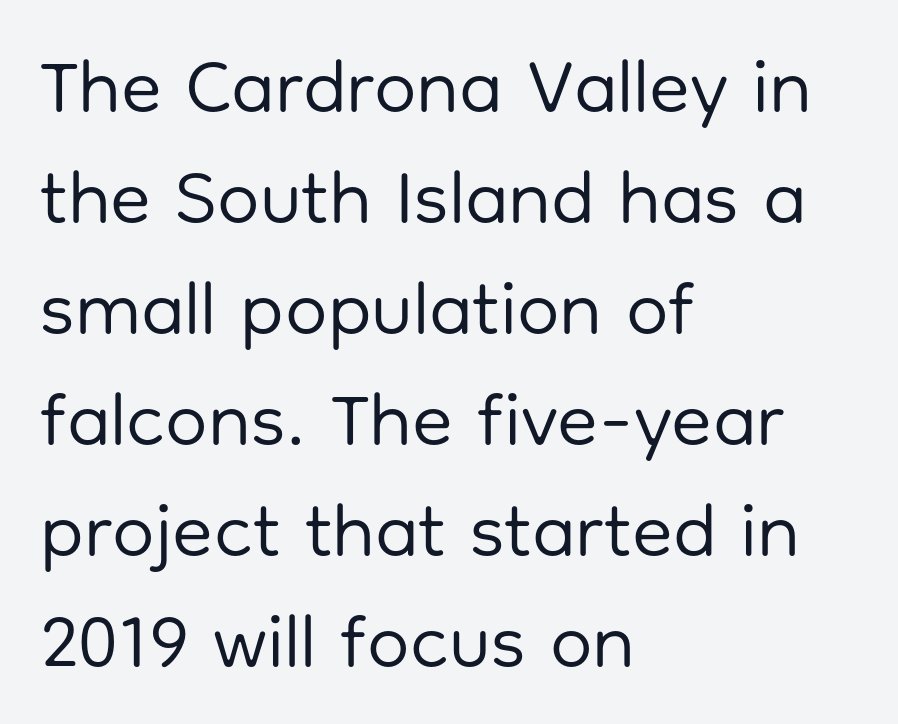
Q: Is the text bold? A: No.
Q: Is the text italic (slanted)? A: No, it is upright.
Q: Is the typeface a serif or a sans-serif typeface? A: Sans-serif.
Q: Is the text underlined? A: No.
Q: How is the paragraph aligned? A: Left-aligned.
Q: Is the spacing between letters normal or unusually wide? A: Normal.
Q: Is the spacing between lines tight, normal or loose? A: Normal.
Q: Width (condensed, normal, or wide)? A: Normal.
Q: Stroke contrast? A: Low.
Q: x-height? A: Medium.
Q: Monospaced? A: No.
